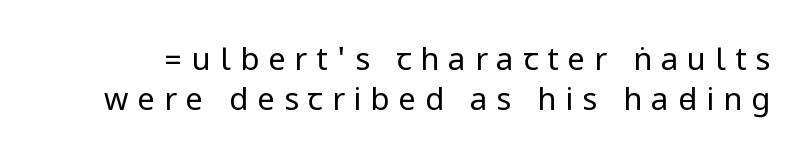
{"serif": "no", "italic": "no", "bold": "no", "weight": "regular", "width": "condensed", "stroke_contrast": "low", "underline": "no", "line_spacing": "normal", "line_spacing_ratio": 1.3, "letter_spacing": "wide", "letter_spacing_em": 0.29, "glyph_px": 31}
